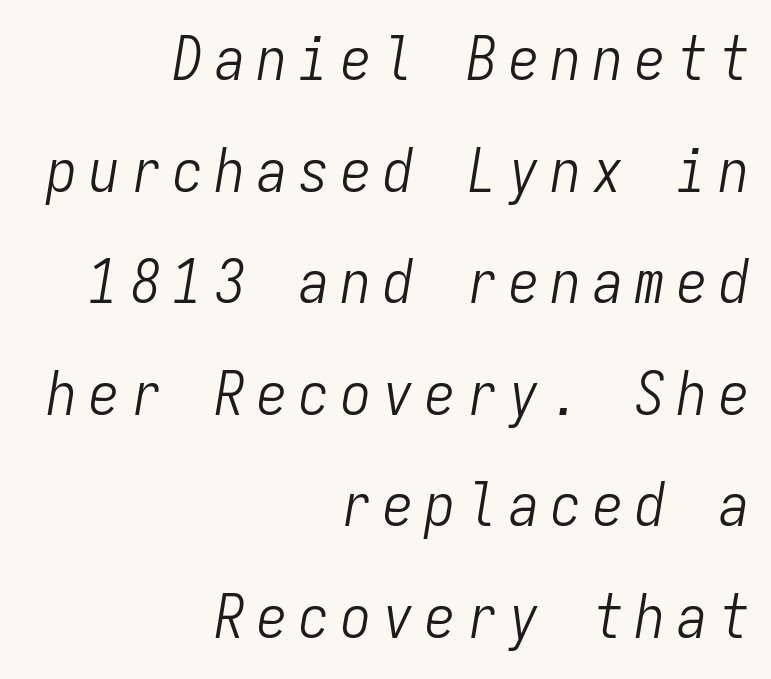
The image shows 60 px light, condensed type, italic (leaning right), monospaced; set right-aligned, line spacing 1.86x, unusually wide letter spacing (+0.2 em), not underlined; low stroke contrast and a medium x-height.
